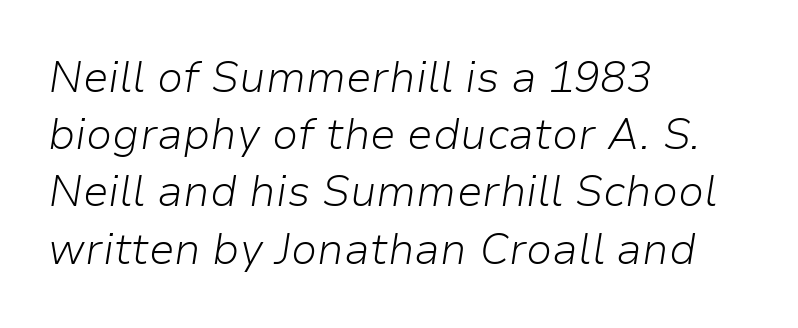
The space beneath each line is pristine and unruled. A student would call this left alignment; a typographer would say flush left, rag right. Each letter keeps its own natural width here, so spacing adapts to shape. In terms of posture, this sample is oblique.
